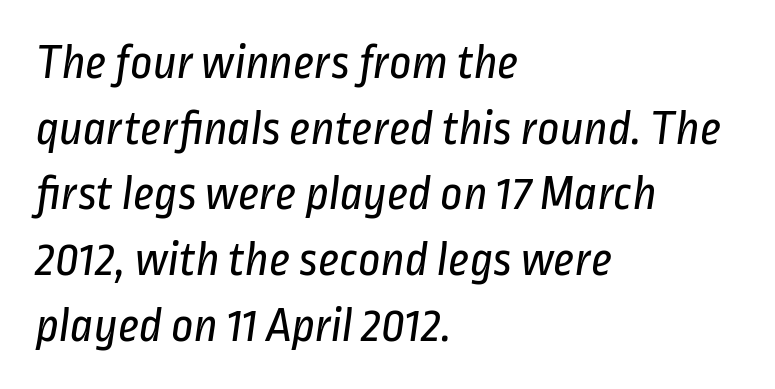
Q: Is the text bold? A: No.
Q: Is the typeface a serif or a sans-serif typeface? A: Sans-serif.
Q: Is the text underlined? A: No.
Q: How is the paragraph aligned? A: Left-aligned.
Q: Is the spacing between letters normal or unusually wide? A: Normal.
Q: Is the spacing between lines tight, normal or loose? A: Normal.
Q: Width (condensed, normal, or wide)? A: Condensed.
Q: Stroke contrast? A: Low.
Q: x-height? A: Medium.
Q: Monospaced? A: No.
